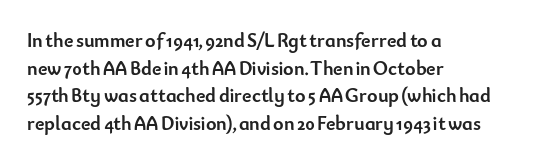
{"italic": "no", "bold": "yes", "underline": "no", "align": "left", "line_spacing": "normal", "line_spacing_ratio": 1.38, "letter_spacing": "normal", "letter_spacing_em": 0.0, "glyph_px": 20}
